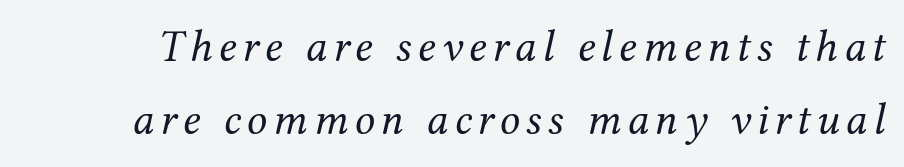
{"serif": "yes", "italic": "yes", "lean": "right", "slant_degrees": 12, "bold": "no", "weight": "regular", "width": "normal", "stroke_contrast": "medium", "x_height": "medium", "monospaced": "no", "underline": "no", "line_spacing": "normal", "line_spacing_ratio": 1.63, "glyph_px": 45}
